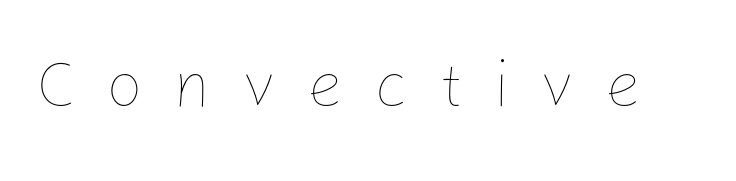
Descenders hang freely into open space. The rendering uses natural spacing where letterforms have individual widths. Nothing heavy about these letters — not bold at all. Posture: vertical.
